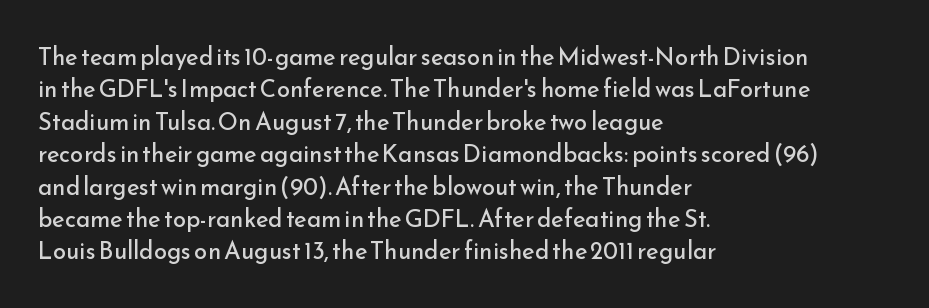
{"italic": "no", "bold": "no", "underline": "no", "align": "left", "line_spacing": "normal", "line_spacing_ratio": 1.35, "letter_spacing": "normal", "letter_spacing_em": 0.0, "glyph_px": 24}
